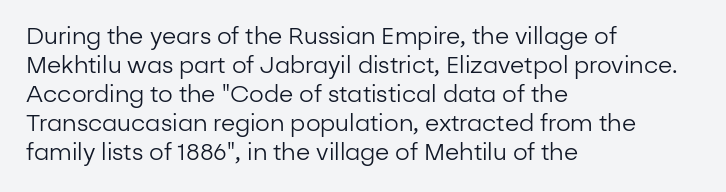
Q: Is the text bold? A: No.
Q: Is the text italic (slanted)? A: No, it is upright.
Q: Is the text underlined? A: No.
Q: How is the paragraph aligned? A: Left-aligned.
Q: Is the spacing between letters normal or unusually wide? A: Normal.
Q: Is the spacing between lines tight, normal or loose? A: Normal.
